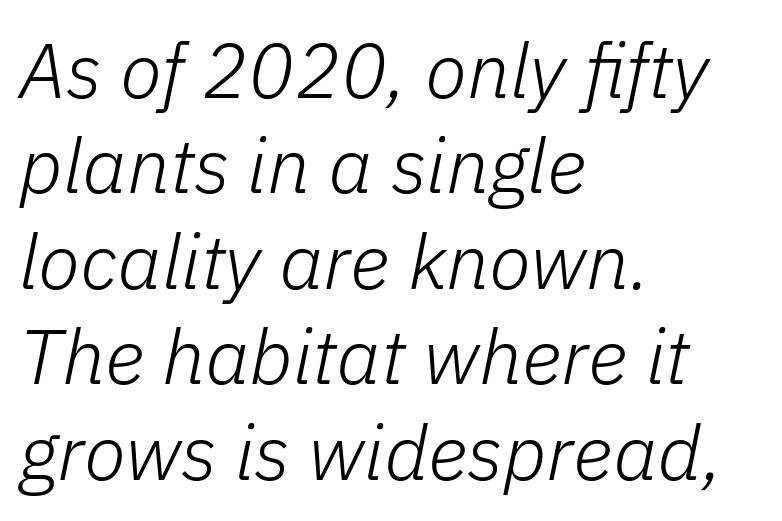
{"italic": "yes", "lean": "right", "slant_degrees": 11, "bold": "no", "weight": "light", "width": "normal", "stroke_contrast": "low", "x_height": "medium", "monospaced": "no", "underline": "no", "align": "left", "line_spacing_ratio": 1.24, "letter_spacing": "normal", "letter_spacing_em": 0.0, "glyph_px": 77}
